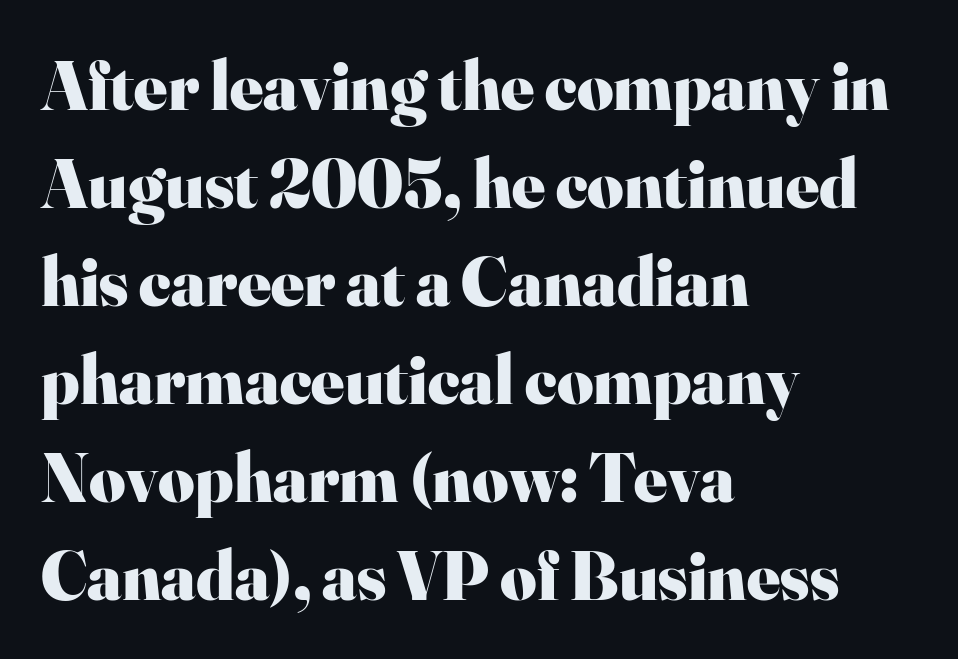
Think of a printed novel: that variable character pitch is what you see here. There is no visible air inserted between adjacent glyphs. A student would call this left alignment; a typographer would say flush left, rag right. No word sits above an underline. If you measured baseline to baseline, you'd find a middling distance. Plenty of ink on the page — the face is bold.
